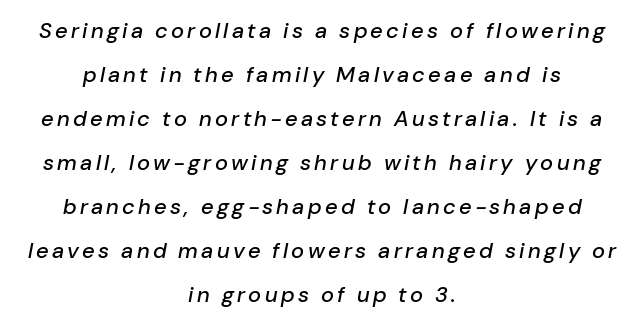
Is there much room between lines? Yes — plenty of vertical air separates them. The lines are quadded center. The specimen reads as italic at a glance. The strip under each line holds only bare page.
